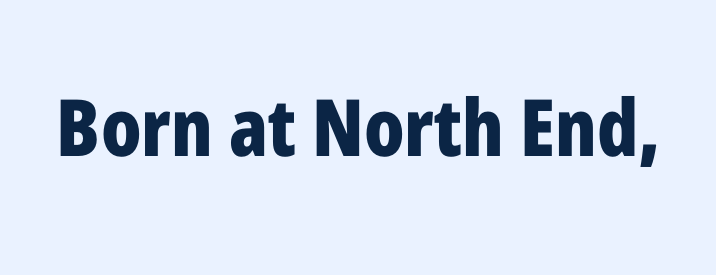
Q: Is the text bold? A: Yes.
Q: Is the text italic (slanted)? A: No, it is upright.
Q: Is the typeface a serif or a sans-serif typeface? A: Sans-serif.
Q: Is the text underlined? A: No.
Q: Is the spacing between letters normal or unusually wide? A: Normal.
Q: Width (condensed, normal, or wide)? A: Condensed.
Q: Stroke contrast? A: Low.
Q: x-height? A: Medium.
Q: Monospaced? A: No.
